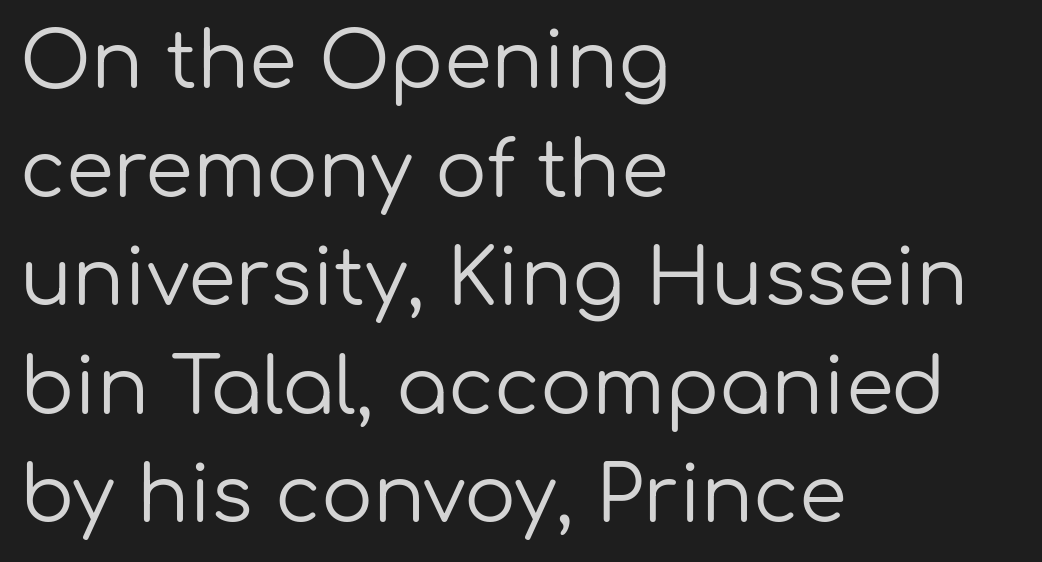
Q: Is the text bold? A: No.
Q: Is the text italic (slanted)? A: No, it is upright.
Q: Is the typeface a serif or a sans-serif typeface? A: Sans-serif.
Q: Is the text underlined? A: No.
Q: How is the paragraph aligned? A: Left-aligned.
Q: Is the spacing between letters normal or unusually wide? A: Normal.
Q: Is the spacing between lines tight, normal or loose? A: Normal.
Q: Width (condensed, normal, or wide)? A: Normal.
Q: Stroke contrast? A: Low.
Q: x-height? A: Medium.
Q: Monospaced? A: No.
